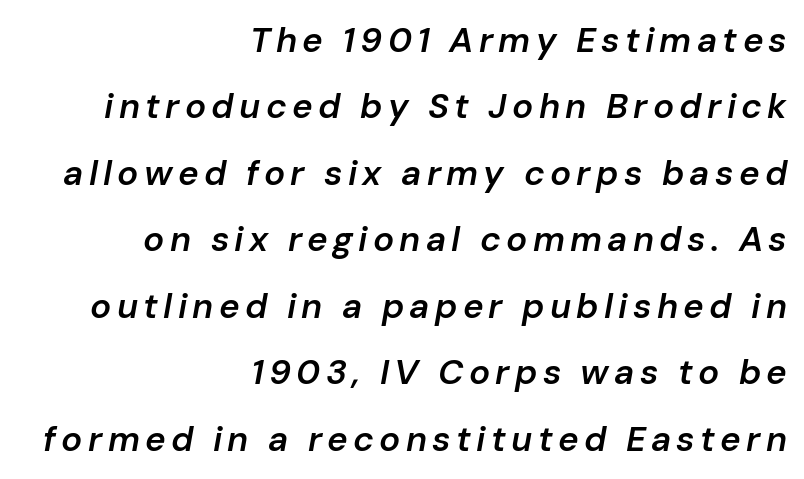
As a designer I'd log this as weight 600, semibold. Summary of vertical rhythm: relaxed, with wide interline spacing. Decoration check: the copy has no underline. Characters are canted at an angle relative to the baseline's perpendicular. Line ends are locked; line starts wander. The letters advance in unequal steps, a hallmark of proportional type.
